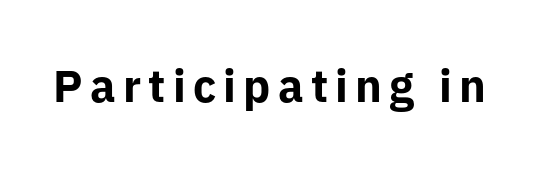
Here the designer chose a conventional face with non-uniform glyph widths. You can tell it's not italic because the verticals are truly vertical. Typesetter's note: full bold, strokes at maximum text heaviness. Nothing sits at the stroke ends, so this counts as sans-serif. Quick note: underline off.
